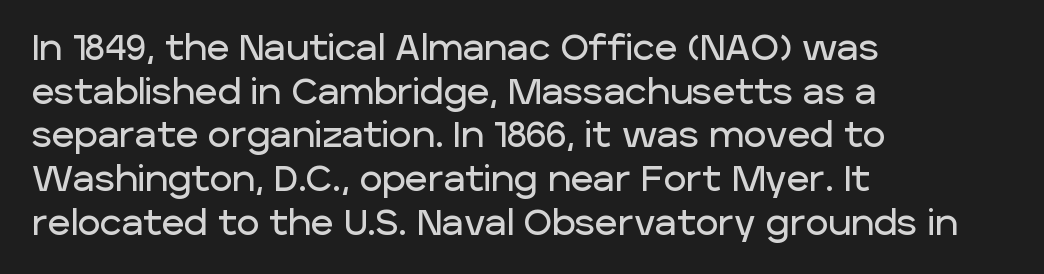
Serifs: no, the terminals of the letterforms are clean. Letters rest on an invisible, unmarked baseline. The horizontal fit of the characters is conventional and even. You could not count columns in this text — the font is proportionally spaced. The rendering anchors every line to the left-hand side. The line-height multiplier appears to be the usual default.
